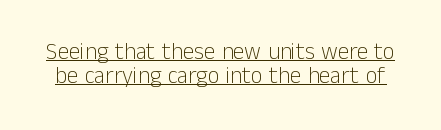
{"italic": "no", "bold": "no", "underline": "yes", "line_spacing": "tight", "line_spacing_ratio": 1.05, "letter_spacing": "normal", "letter_spacing_em": 0.0, "glyph_px": 23}
